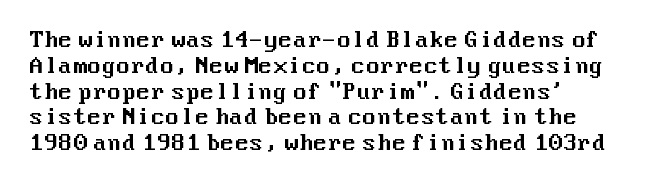
{"italic": "no", "underline": "no", "line_spacing_ratio": 1.23, "letter_spacing": "normal", "letter_spacing_em": 0.0, "glyph_px": 21}
